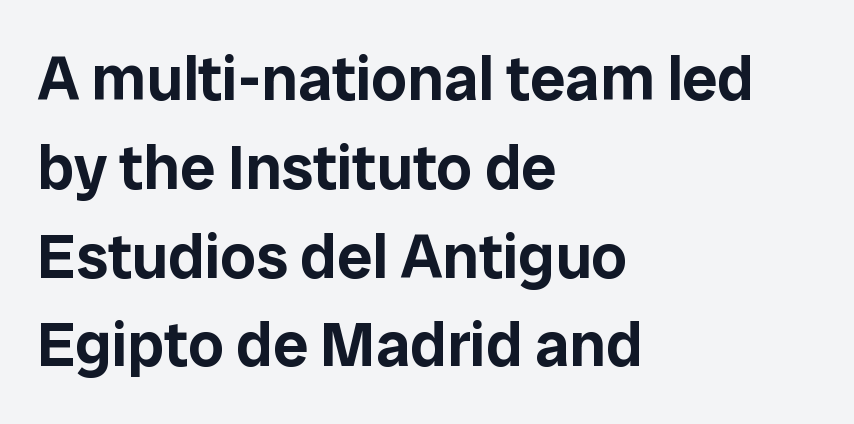
The image shows 63 px sans-serif type, upright; set left-aligned, normal line spacing (1.41x), normal letter spacing, not underlined; low stroke contrast and a medium x-height.
